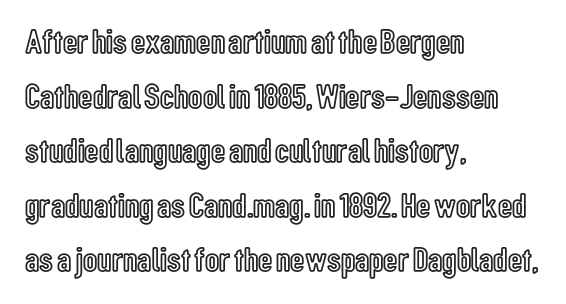
Q: Is the text italic (slanted)? A: No, it is upright.
Q: Is the text underlined? A: No.
Q: How is the paragraph aligned? A: Left-aligned.
Q: Is the spacing between letters normal or unusually wide? A: Normal.
Q: Is the spacing between lines tight, normal or loose? A: Normal.
Q: Width (condensed, normal, or wide)? A: Condensed.
Q: x-height? A: Medium.
Q: Monospaced? A: No.
